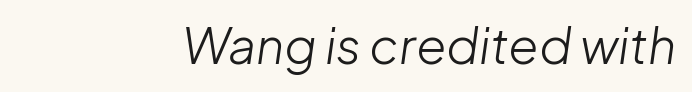
The image shows 49 px light type, italic (leaning right); set right-aligned, normal letter spacing, not underlined; low stroke contrast and a medium x-height.
